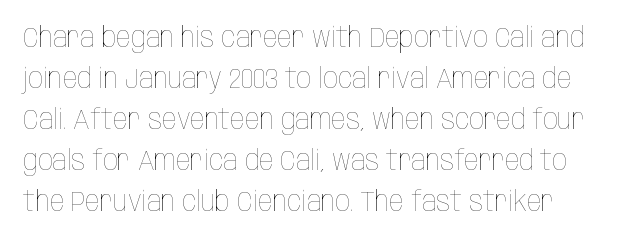
Whoever set this chose a conventional vertical rhythm. Tracking here is standard; glyphs follow each other at the usual distance. Is this a heavy cut? Hardly; it is regular or lighter. A clean baseline with only descenders dipping below it.
